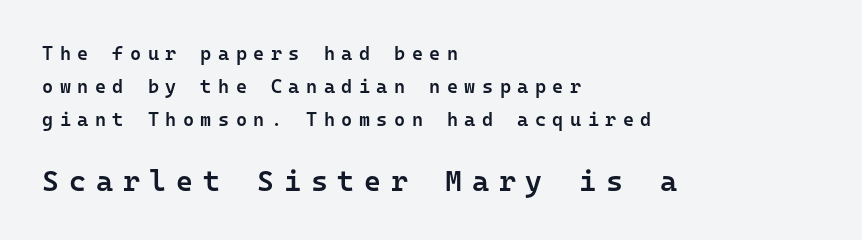
{"serif": "no", "italic": "no", "bold": "semi", "weight": "semibold", "width": "normal", "stroke_contrast": "low", "x_height": "medium", "monospaced": "yes", "underline": "no", "align": "left", "line_spacing_ratio": 1.73, "letter_spacing": "wide", "letter_spacing_em": 0.34, "larger_block": "second", "size_ratio": 1.53, "glyph_px": 29}
